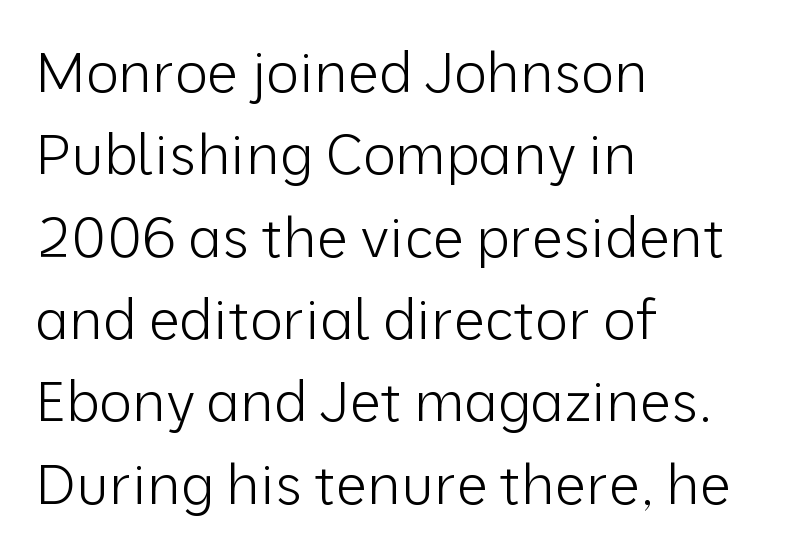
Is the stroke heavy? The answer is a plain regular-or-lighter. A clean baseline with only descenders dipping below it. Spacing verdict: proportional, widths tailored to each character. Type style note: lacks serifs.
